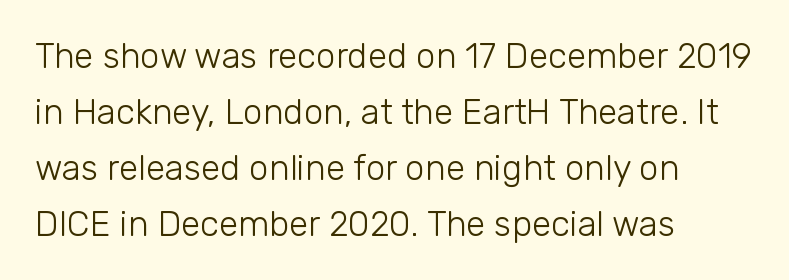
The image shows 35 px light sans-serif type, upright; set left-aligned, normal line spacing (1.6x), normal letter spacing, not underlined; low stroke contrast and a medium x-height.
